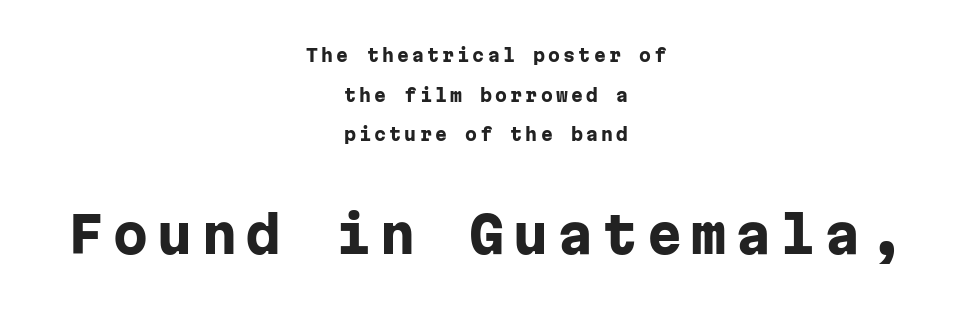
These lines carry a lot of weight — the face is fully bold. The designer gave the closing block more size than the opening block. Short and long lines alike share a common midpoint. Nobody drew a line under any word here.
